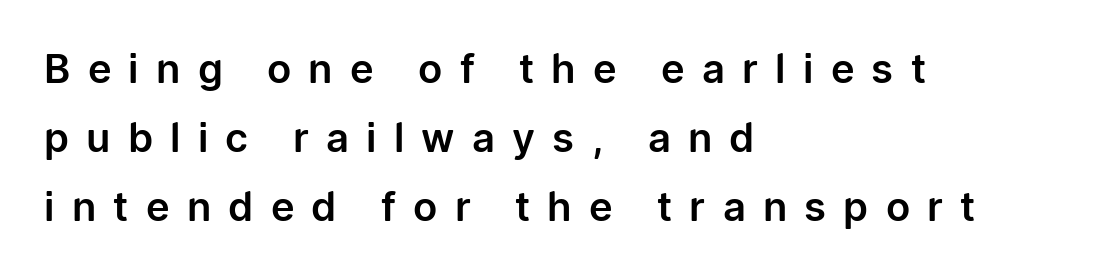
It's the straight-up-and-down kind of type. Classification — sans serif. The rag falls on the right side of this text block. Think of a printed novel: that variable character pitch is what you see here.
